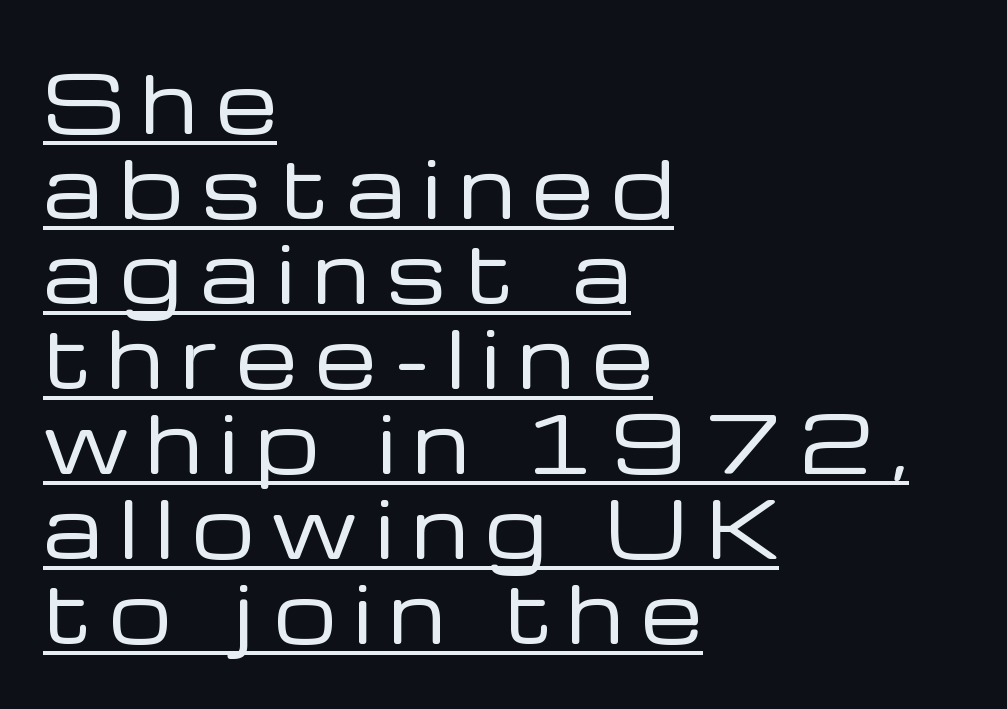
The image shows 78 px regular-weight sans-serif type, upright; set left-aligned, tight line spacing (1.09x), unusually wide letter spacing (+0.24 em), underlined; low stroke contrast and a medium x-height.
